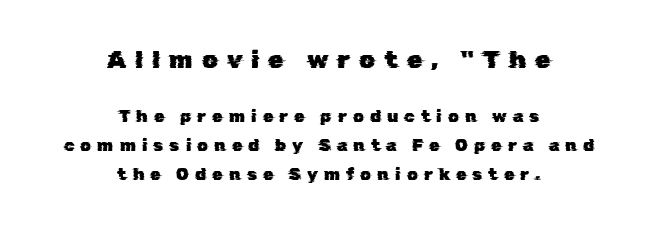
Honestly, there is no underline to notice here at all. This sample is center-justified, so both line endings float freely. Spacing between characters has been opened up far beyond the box default. Interline gaps are of average width in this sample. Scale decreases going downward across the two blocks.
